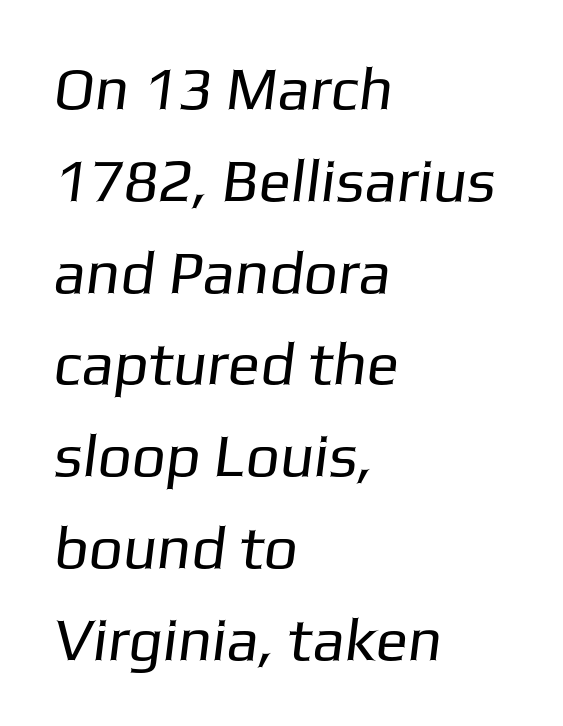
{"serif": "no", "bold": "no", "weight": "regular", "width": "normal", "stroke_contrast": "low", "x_height": "medium", "monospaced": "no", "underline": "no", "align": "left", "line_spacing": "normal", "line_spacing_ratio": 1.53, "letter_spacing": "normal", "letter_spacing_em": 0.0, "glyph_px": 60}
